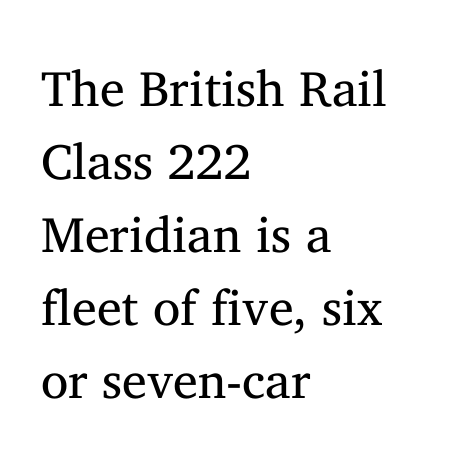
The image shows 50 px regular-weight serif type, upright; set left-aligned, normal line spacing (1.46x), normal letter spacing, not underlined; medium stroke contrast and a medium x-height.
